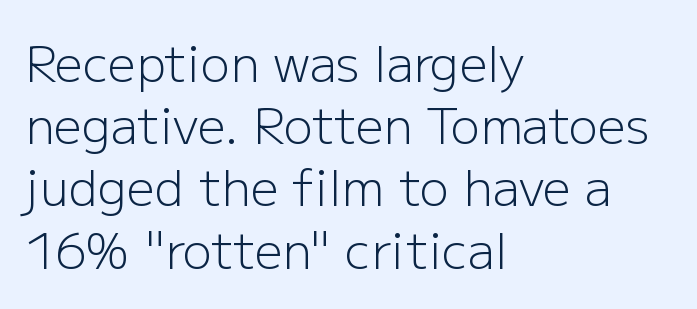
Q: Is the text bold? A: No.
Q: Is the text italic (slanted)? A: No, it is upright.
Q: Is the typeface a serif or a sans-serif typeface? A: Sans-serif.
Q: Is the text underlined? A: No.
Q: How is the paragraph aligned? A: Left-aligned.
Q: Is the spacing between letters normal or unusually wide? A: Normal.
Q: Is the spacing between lines tight, normal or loose? A: Normal.
Q: Width (condensed, normal, or wide)? A: Normal.
Q: Stroke contrast? A: Low.
Q: x-height? A: Medium.
Q: Monospaced? A: No.
